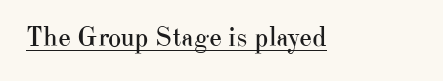
Q: Is the text bold? A: No.
Q: Is the text italic (slanted)? A: No, it is upright.
Q: Is the typeface a serif or a sans-serif typeface? A: Serif.
Q: Is the text underlined? A: Yes.
Q: Is the spacing between letters normal or unusually wide? A: Normal.
Q: Width (condensed, normal, or wide)? A: Normal.
Q: Stroke contrast? A: High.
Q: x-height? A: Small.
Q: Monospaced? A: No.
